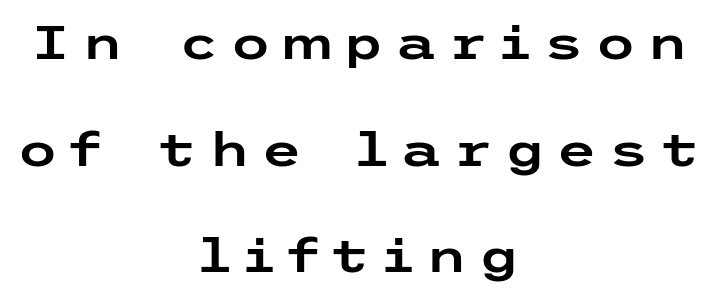
Q: Is the text italic (slanted)? A: No, it is upright.
Q: Is the typeface a serif or a sans-serif typeface? A: Sans-serif.
Q: Is the text underlined? A: No.
Q: How is the paragraph aligned? A: Centered.
Q: Is the spacing between letters normal or unusually wide? A: Unusually wide.
Q: Is the spacing between lines tight, normal or loose? A: Loose.
Q: Width (condensed, normal, or wide)? A: Wide.
Q: Stroke contrast? A: Low.
Q: x-height? A: Medium.
